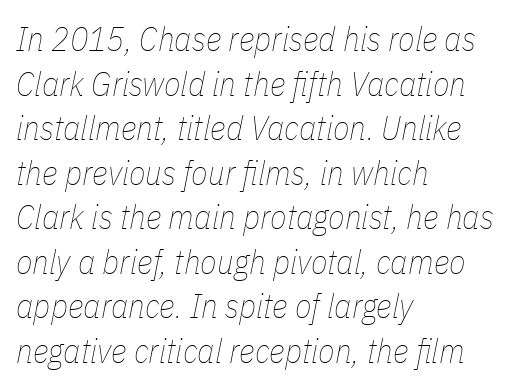
Does the copy run flush right? No — it runs flush left. A typesetter would mark this as italic. Baseline-to-baseline distance is the conventional proportion of letter height. Stems and bowls with no extra thickness — not bold. Words float on clear page, feet unadorned.
